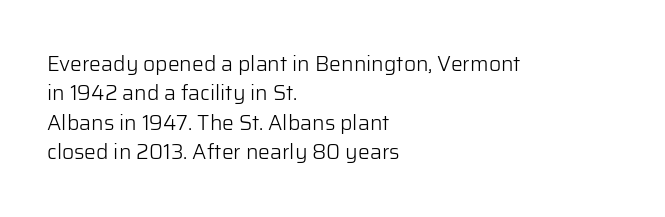
Q: Is the text bold? A: No.
Q: Is the text italic (slanted)? A: No, it is upright.
Q: Is the text underlined? A: No.
Q: How is the paragraph aligned? A: Left-aligned.
Q: Is the spacing between letters normal or unusually wide? A: Normal.
Q: Is the spacing between lines tight, normal or loose? A: Normal.
